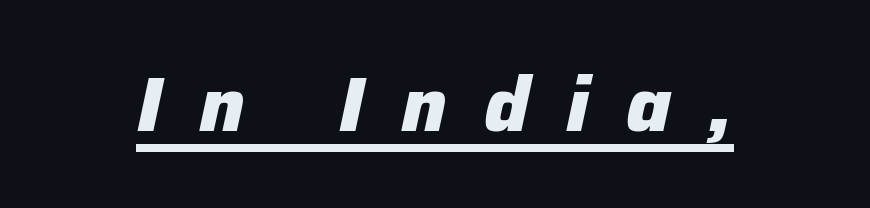
Someone cranked the tracking dial way up on this one. The typesetter has applied underlining to the passage shown. Spacing verdict: proportional, widths tailored to each character. The letters are slanted; this is an italic face. Its strokes are broad and dark, the hallmark of bold type.
